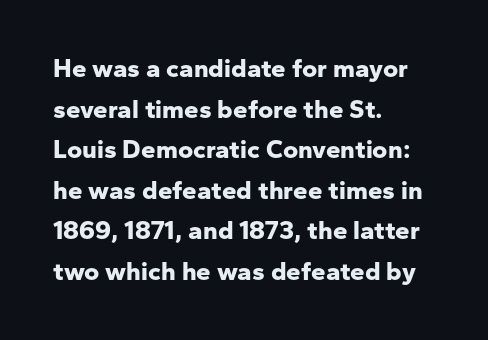
{"italic": "no", "bold": "yes", "underline": "no", "align": "left", "line_spacing": "normal", "line_spacing_ratio": 1.56, "letter_spacing": "normal", "letter_spacing_em": 0.0, "glyph_px": 26}
